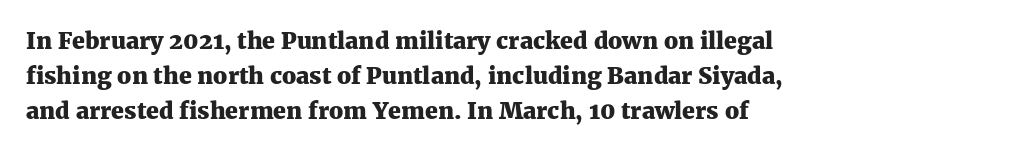
The image shows 23 px bold type, upright; set left-aligned, normal line spacing (1.53x), normal letter spacing, not underlined.
